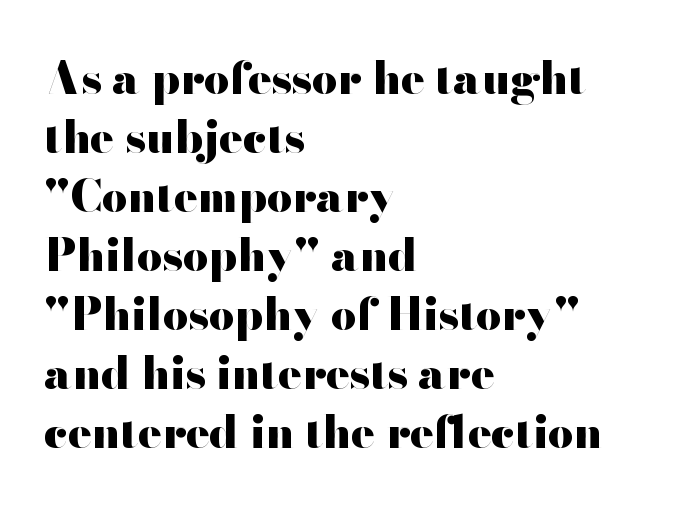
The rendering uses natural spacing where letterforms have individual widths. Horizontally, the lines are justified to the leading edge only. This sample uses a sans-serif face. Short note: letters normally spaced.
